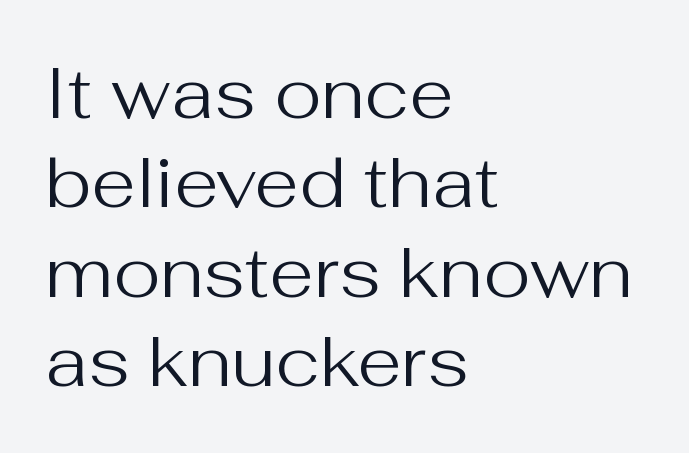
Q: Is the text bold? A: No.
Q: Is the text italic (slanted)? A: No, it is upright.
Q: Is the typeface a serif or a sans-serif typeface? A: Sans-serif.
Q: Is the text underlined? A: No.
Q: How is the paragraph aligned? A: Left-aligned.
Q: Is the spacing between letters normal or unusually wide? A: Normal.
Q: Width (condensed, normal, or wide)? A: Normal.
Q: Stroke contrast? A: Medium.
Q: x-height? A: Medium.
Q: Monospaced? A: No.
